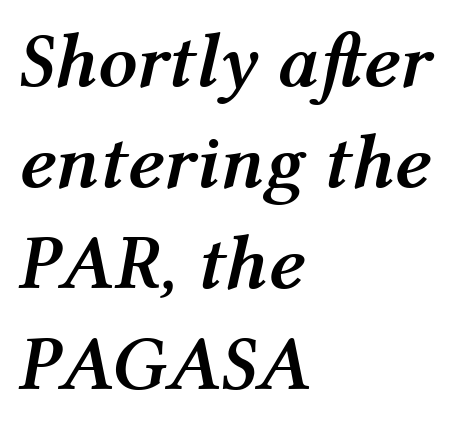
{"italic": "yes", "lean": "right", "slant_degrees": 12, "bold": "yes", "weight": "semibold", "width": "normal", "stroke_contrast": "medium", "x_height": "medium", "monospaced": "no", "underline": "no", "align": "left", "line_spacing": "normal", "line_spacing_ratio": 1.31, "letter_spacing": "normal", "letter_spacing_em": 0.0, "glyph_px": 77}
